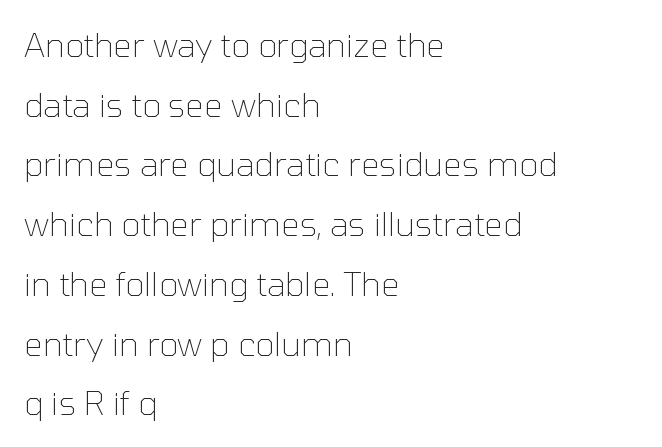
This is the regular roman posture of the typeface. The compositor pushed each line to the left boundary. Weight: not bold — regular or lighter. Unmarked baselines from the first word to the last.
